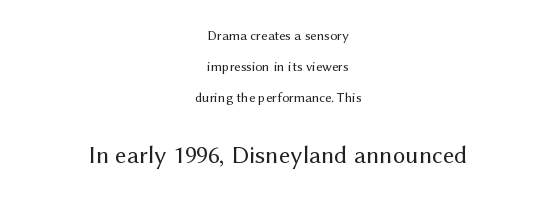
Upright lettering throughout. The letterforms sit at book weight or below. Unmarked baselines from the first word to the last. Standard letterfit; no display-style spreading of the glyphs.
